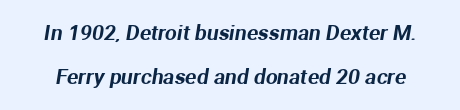
The image shows 21 px text type; set loose line spacing (2.08x), normal letter spacing, not underlined.
